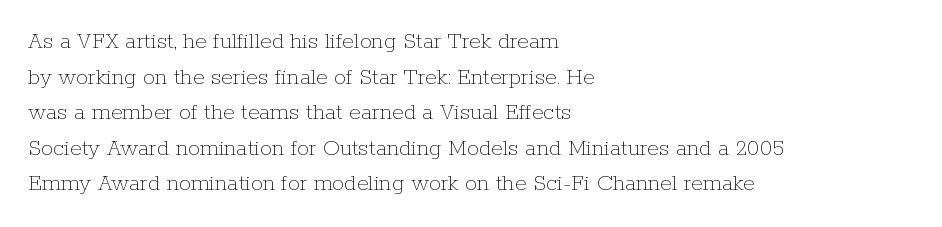
The image shows 24 px text type, upright; set left-aligned, normal line spacing (1.48x), normal letter spacing, not underlined.
